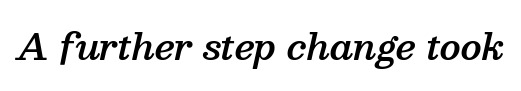
{"serif": "yes", "italic": "yes", "lean": "right", "slant_degrees": 13, "bold": "semi", "weight": "semibold", "width": "normal", "stroke_contrast": "medium", "x_height": "medium", "monospaced": "no", "underline": "no", "letter_spacing": "normal", "letter_spacing_em": 0.0, "glyph_px": 35}
